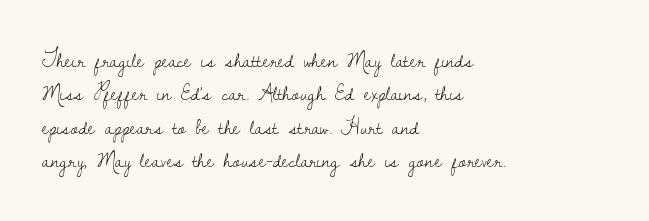
Summary of vertical rhythm: regular, with standard interline spacing. No extra ink here — the face is not bold. Horizontal alignment here is leftward, the default for most running prose.
